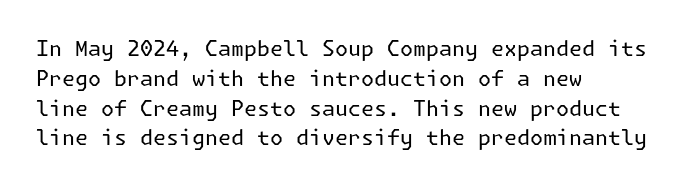
{"italic": "no", "bold": "no", "underline": "no", "align": "left", "line_spacing": "normal", "line_spacing_ratio": 1.42, "letter_spacing": "normal", "letter_spacing_em": 0.0, "glyph_px": 21}
